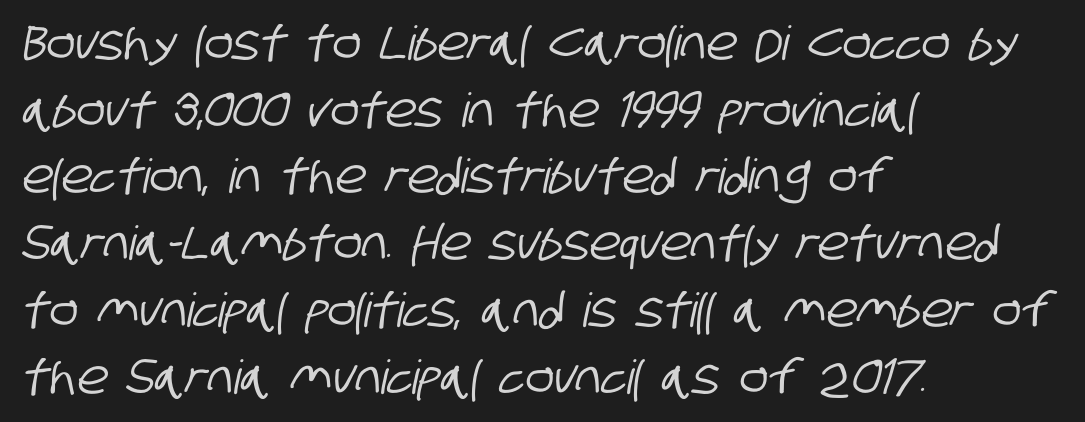
{"serif": "no", "width": "condensed", "stroke_contrast": "low", "x_height": "large", "monospaced": "no", "underline": "no", "align": "left", "line_spacing": "normal", "line_spacing_ratio": 1.42, "letter_spacing": "normal", "letter_spacing_em": 0.0, "glyph_px": 47}
